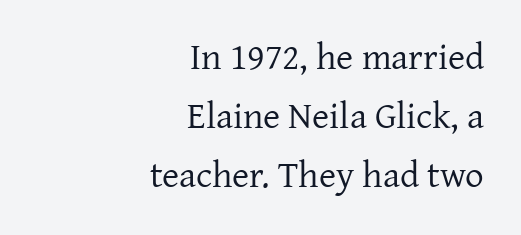
{"serif": "yes", "italic": "no", "bold": "no", "weight": "regular", "width": "normal", "stroke_contrast": "low", "x_height": "medium", "monospaced": "no", "underline": "no", "align": "right", "line_spacing": "normal", "line_spacing_ratio": 1.59, "letter_spacing": "normal", "letter_spacing_em": 0.0, "glyph_px": 37}
